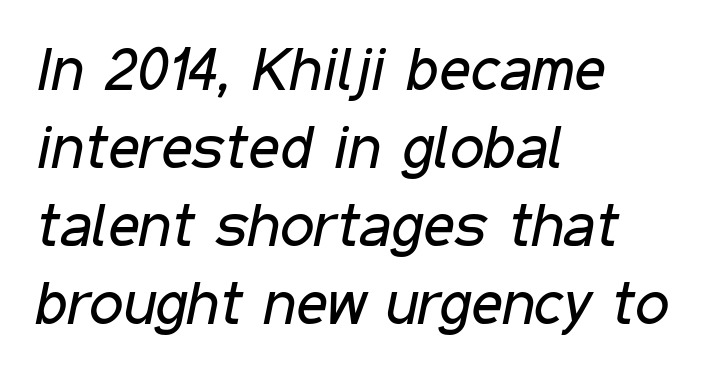
The face used here is proportionally spaced, like ordinary book or web type. Each line starts at the same left margin while the right side varies. One glance says typical: line gaps are just what's usual. Nothing heavy about these letters — not bold at all. Is the type slanted? Yes — the strokes lean at a clear angle.
